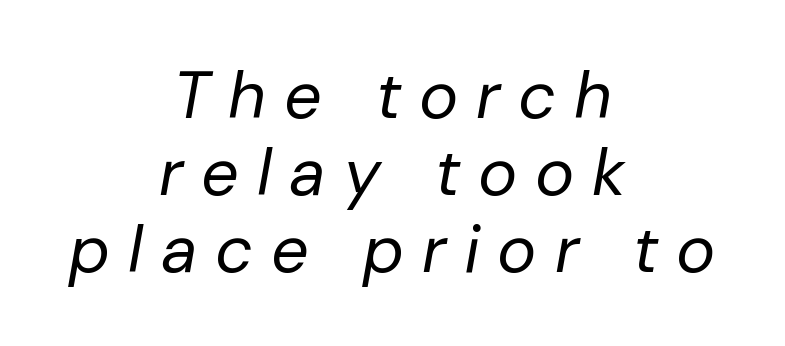
The glyphs are unaccompanied by any horizontal stroke below them. Weight: regular or lighter. A typesetter would call this proportional, since set widths differ per character. The lettering tilts uniformly, giving the passage an italic look. Centered paragraph, ragged on both sides.
